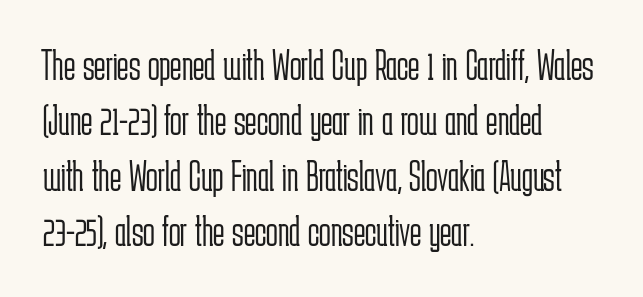
The rendering uses natural spacing where letterforms have individual widths. Is the type heavy? It reads as light-to-regular instead. The text was rendered using a sans face with plain stroke endings. The passage shown is not underscored anywhere. No italicization has been applied; the sample stays upright. Students, observe: this is what conventionally led text looks like.
